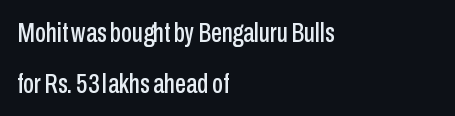
Notice how the passage keeps a crisp vertical edge on the left only. Note: no serifs on the glyphs. Designer's note — italics off, roman on. Is this a fixed-width face? No — the glyphs have proportional, varying widths.
